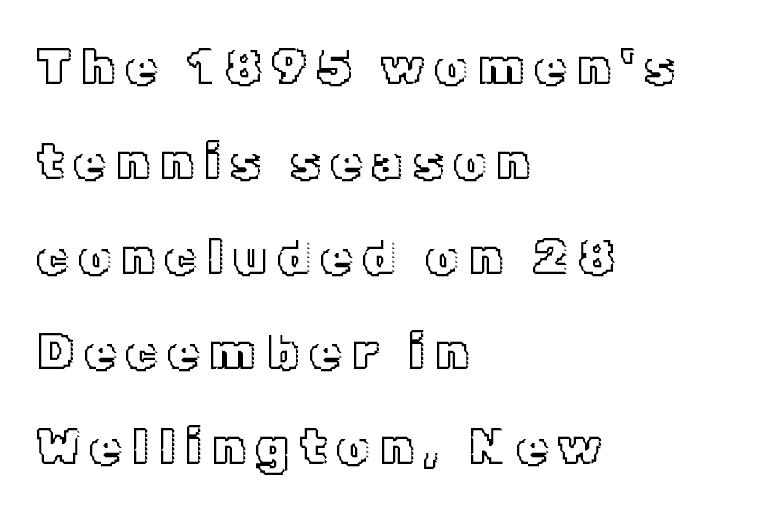
{"italic": "no", "width": "normal", "x_height": "medium", "monospaced": "no", "underline": "no", "align": "left", "line_spacing": "loose", "line_spacing_ratio": 1.9, "letter_spacing": "wide", "letter_spacing_em": 0.21, "glyph_px": 50}
